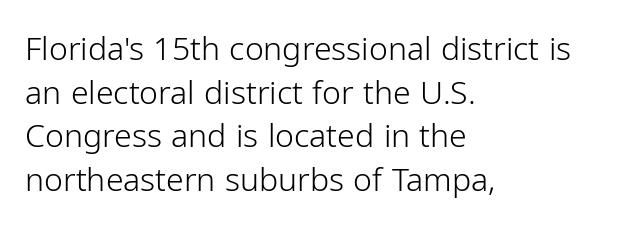
The image shows 32 px light sans-serif type, upright; set left-aligned, normal line spacing (1.36x), normal letter spacing, not underlined; low stroke contrast and a medium x-height.
